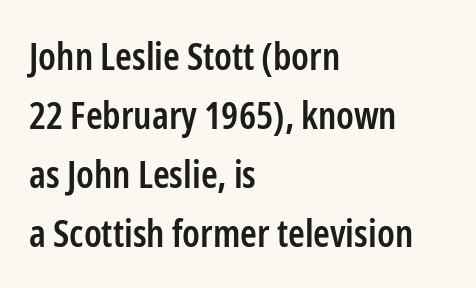
The image shows 38 px semibold, condensed sans-serif type, upright; set left-aligned, normal line spacing (1.55x), normal letter spacing, not underlined; low stroke contrast and a medium x-height.
